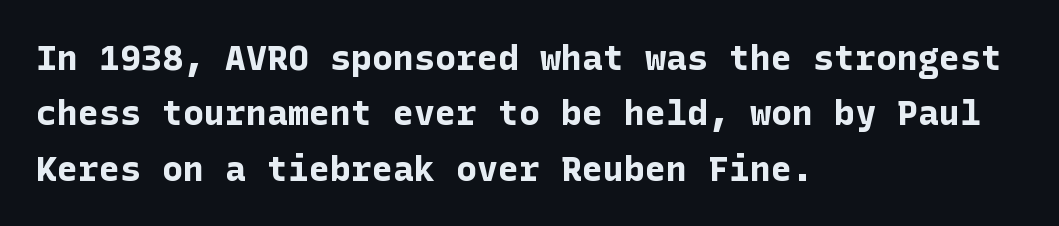
{"serif": "no", "italic": "no", "bold": "yes", "weight": "bold", "width": "normal", "stroke_contrast": "low", "x_height": "medium", "underline": "no", "align": "left", "line_spacing": "normal", "line_spacing_ratio": 1.58, "letter_spacing": "normal", "letter_spacing_em": 0.0, "glyph_px": 35}
